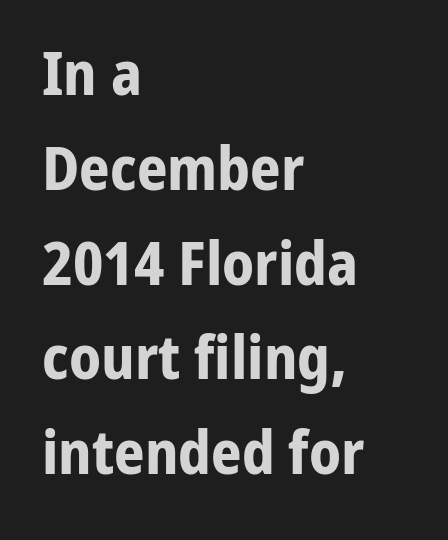
Short note: letters normally spaced. These lines sit exactly where default settings would place them. This is the regular roman posture of the typeface. The face used here is proportionally spaced, like ordinary book or web type. Nope, no serifs anywhere on these letters.
